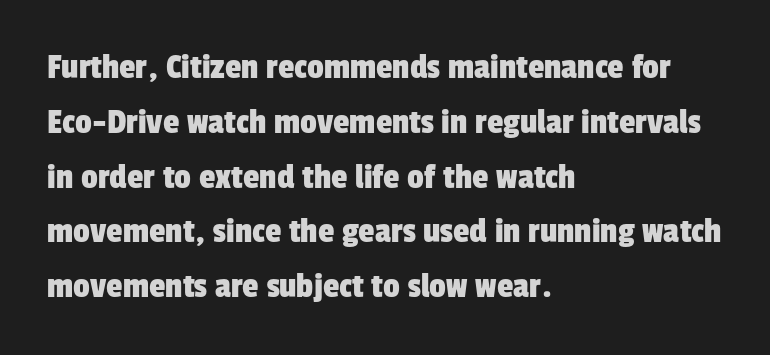
Q: Is the typeface a serif or a sans-serif typeface? A: Sans-serif.
Q: Is the text underlined? A: No.
Q: How is the paragraph aligned? A: Left-aligned.
Q: Is the spacing between letters normal or unusually wide? A: Normal.
Q: Is the spacing between lines tight, normal or loose? A: Normal.
Q: Width (condensed, normal, or wide)? A: Condensed.
Q: Stroke contrast? A: Low.
Q: x-height? A: Medium.
Q: Monospaced? A: No.
